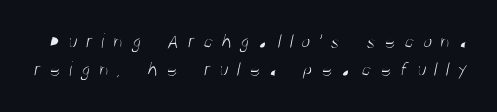
{"bold": "no", "underline": "no", "line_spacing": "normal", "line_spacing_ratio": 1.31, "letter_spacing": "wide", "letter_spacing_em": 0.4, "glyph_px": 21}
